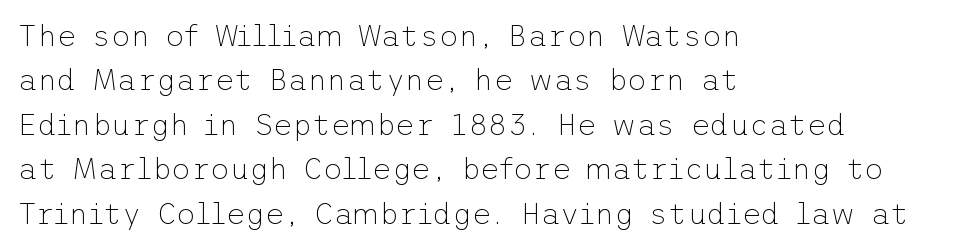
Q: Is the text bold? A: No.
Q: Is the text italic (slanted)? A: No, it is upright.
Q: Is the typeface a serif or a sans-serif typeface? A: Sans-serif.
Q: Is the text underlined? A: No.
Q: How is the paragraph aligned? A: Left-aligned.
Q: Is the spacing between letters normal or unusually wide? A: Normal.
Q: Is the spacing between lines tight, normal or loose? A: Normal.
Q: Width (condensed, normal, or wide)? A: Normal.
Q: Stroke contrast? A: Low.
Q: x-height? A: Medium.
